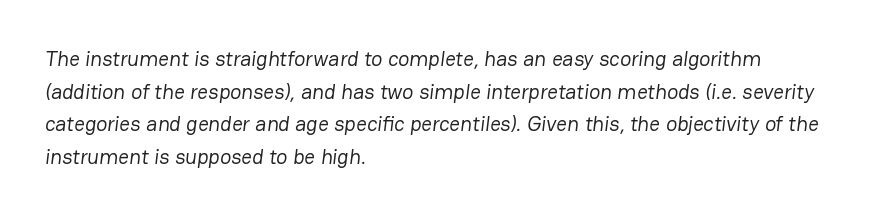
The image shows 21 px text type; set left-aligned, normal line spacing (1.55x), normal letter spacing, not underlined.
